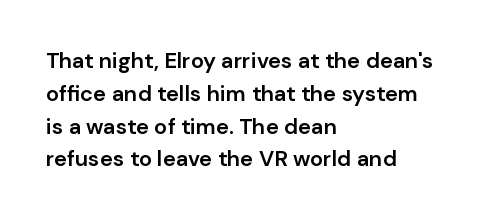
The image shows 22 px text type, upright; set left-aligned, normal line spacing (1.49x), normal letter spacing, not underlined.
